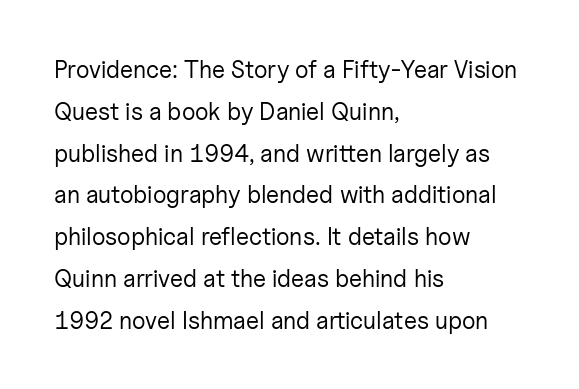
Underline: absent. The passage shown has conventional tracking throughout. Is the block centered? No — it sits flush against the left margin. Stem width sits at or under what a default text font uses. When letters stand straight like this, we call the style roman or upright.
